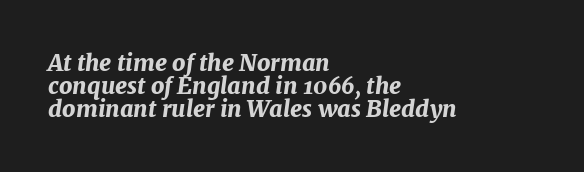
The area under the type is left untouched. Every row of glyphs begins at an identical x-position on the left. Slanted lettering throughout. The font is running at its bold setting.
